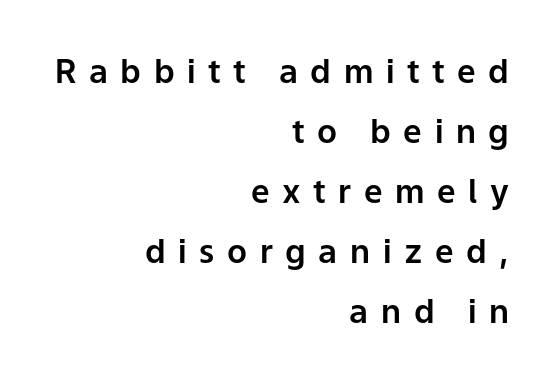
The image shows 33 px sans-serif type, upright; set right-aligned, line spacing 1.82x, unusually wide letter spacing (+0.38 em), not underlined; low stroke contrast and a medium x-height.
